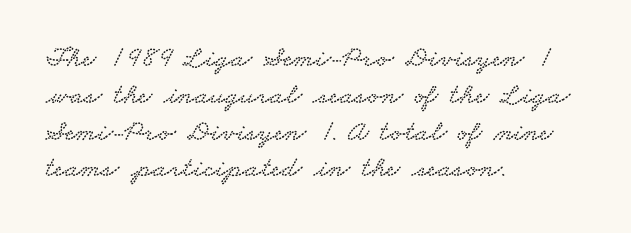
The image shows 29 px wide serif type; set left-aligned, normal line spacing (1.27x), normal letter spacing, not underlined; low stroke contrast and a small x-height.
